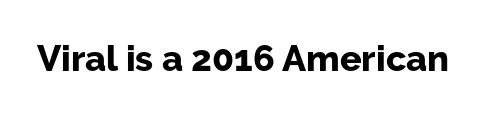
{"serif": "no", "italic": "no", "bold": "yes", "weight": "bold", "width": "normal", "stroke_contrast": "low", "x_height": "medium", "monospaced": "no", "underline": "no", "letter_spacing": "normal", "letter_spacing_em": 0.0, "glyph_px": 36}
